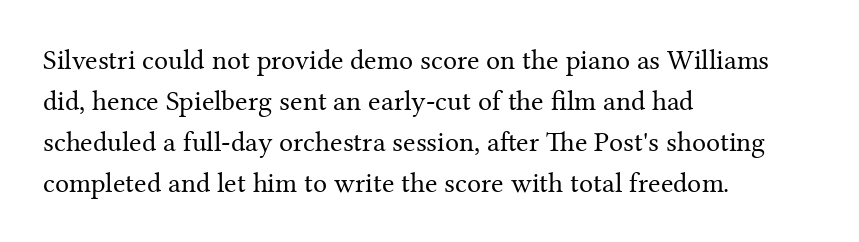
The image shows 28 px regular-weight serif type, upright; set left-aligned, normal line spacing (1.46x), normal letter spacing, not underlined; medium stroke contrast and a medium x-height.
